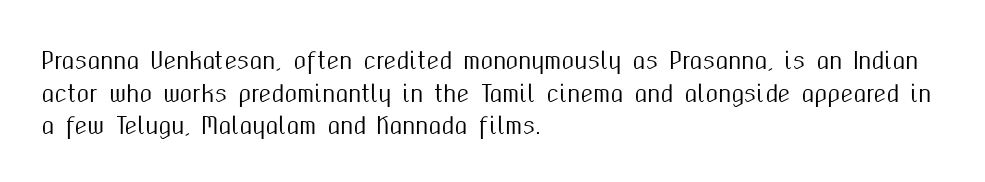
Q: Is the text italic (slanted)? A: No, it is upright.
Q: Is the text underlined? A: No.
Q: How is the paragraph aligned? A: Left-aligned.
Q: Is the spacing between letters normal or unusually wide? A: Normal.
Q: Is the spacing between lines tight, normal or loose? A: Normal.
